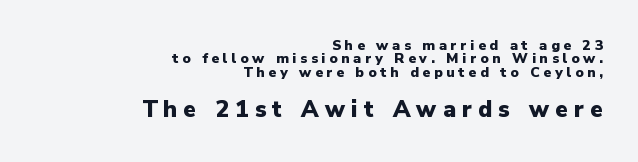
{"italic": "no", "bold": "yes", "underline": "no", "align": "right", "line_spacing": "tight", "line_spacing_ratio": 0.95, "letter_spacing": "wide", "letter_spacing_em": 0.27, "larger_block": "second", "size_ratio": 1.64, "glyph_px": 23}
